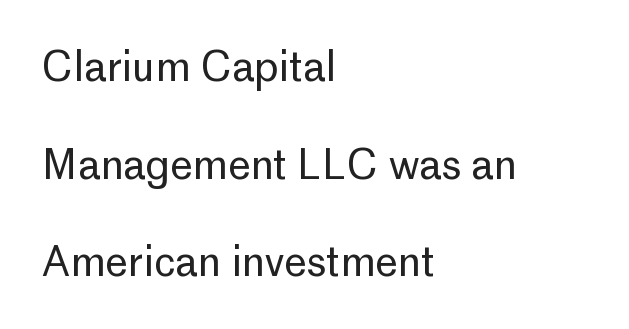
Which margin do the lines hug? The left one — the right edge is uneven. This sample trades compactness for vertical openness between lines. Between one letter and the next there's only the usual sliver of space. Is the stroke heavy? The answer is a plain regular-or-lighter. The axis of the letterforms is exactly vertical.
